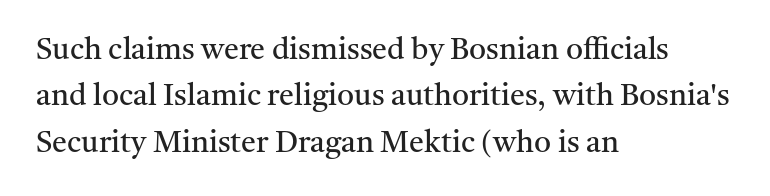
{"serif": "yes", "italic": "no", "bold": "no", "weight": "regular", "width": "normal", "stroke_contrast": "medium", "x_height": "medium", "monospaced": "no", "underline": "no", "align": "left", "line_spacing": "normal", "line_spacing_ratio": 1.55, "letter_spacing": "normal", "letter_spacing_em": 0.0, "glyph_px": 30}
